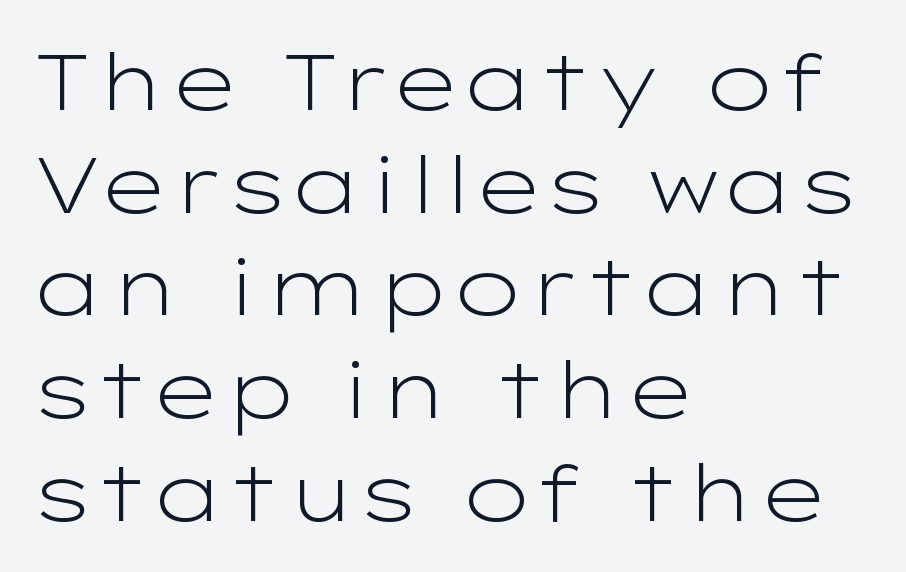
{"serif": "no", "italic": "no", "bold": "no", "weight": "light", "width": "wide", "stroke_contrast": "low", "x_height": "medium", "monospaced": "no", "underline": "no", "align": "left", "line_spacing": "normal", "line_spacing_ratio": 1.3, "letter_spacing": "normal", "letter_spacing_em": 0.0, "glyph_px": 79}
